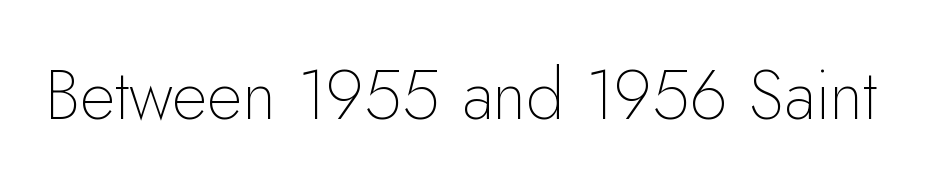
Honestly, the letter spacing is just normal — you wouldn't notice it. Anything drawn beneath the words? Only blank space. The characters display no serif detailing; their extremities are plain. You could not count columns in this text — the font is proportionally spaced. This is roman type, the default non-slanted kind.
